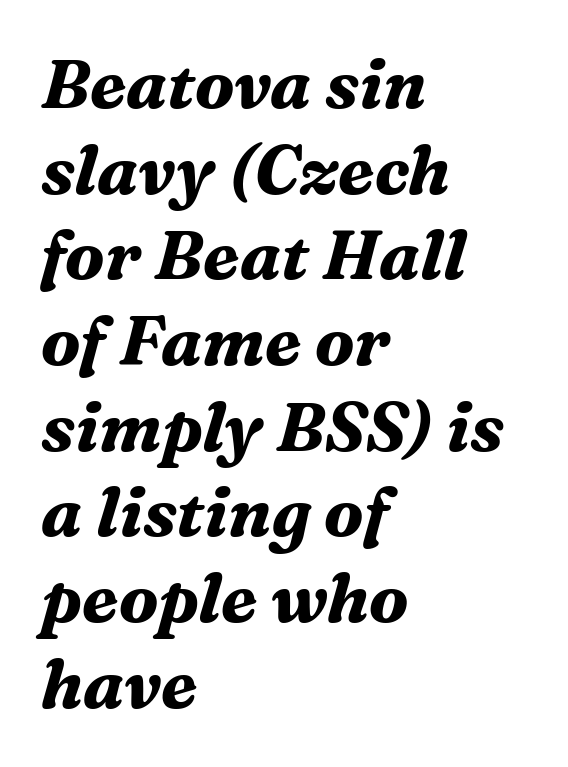
{"serif": "yes", "italic": "yes", "lean": "right", "slant_degrees": 16, "bold": "yes", "weight": "bold", "width": "normal", "stroke_contrast": "medium", "x_height": "medium", "monospaced": "no", "underline": "no", "align": "left", "line_spacing": "normal", "line_spacing_ratio": 1.26, "letter_spacing": "normal", "letter_spacing_em": 0.0, "glyph_px": 68}
